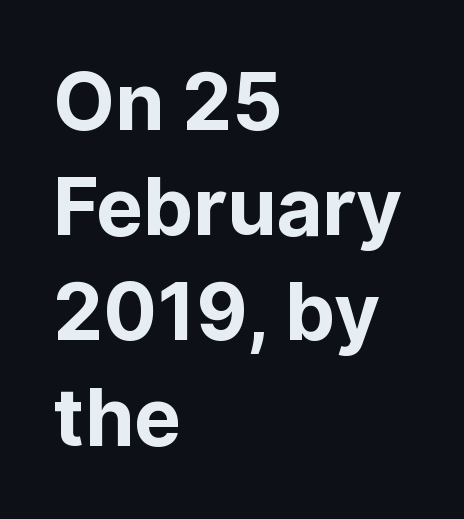
{"serif": "no", "italic": "no", "bold": "yes", "weight": "bold", "width": "normal", "stroke_contrast": "low", "x_height": "medium", "monospaced": "no", "underline": "no", "align": "left", "line_spacing": "normal", "line_spacing_ratio": 1.33, "letter_spacing": "normal", "letter_spacing_em": 0.0, "glyph_px": 79}
